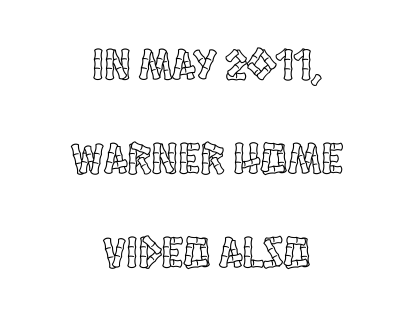
These lines are centered, leaving both edges ragged. Students, observe: this is what heavily led, spacious text looks like. The lettering holds an erect, upright posture throughout. Caption: standard tracking, unaltered. The glyphs are unaccompanied by any horizontal stroke below them.
